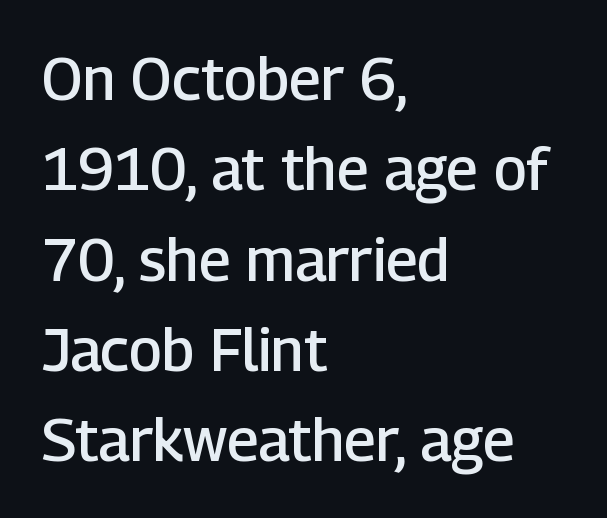
The image shows 59 px semibold sans-serif type, upright; set left-aligned, normal line spacing (1.53x), normal letter spacing, not underlined; low stroke contrast and a medium x-height.
